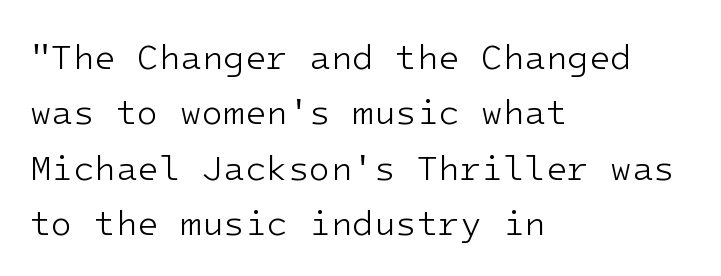
The image shows 35 px light sans-serif type, upright, monospaced; set left-aligned, normal line spacing (1.58x), normal letter spacing, not underlined; low stroke contrast and a medium x-height.
